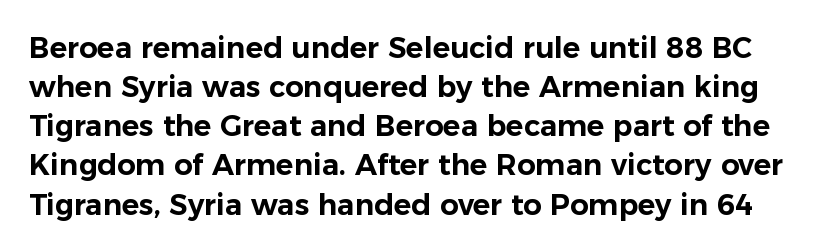
Q: Is the text italic (slanted)? A: No, it is upright.
Q: Is the typeface a serif or a sans-serif typeface? A: Sans-serif.
Q: Is the text underlined? A: No.
Q: Is the spacing between letters normal or unusually wide? A: Normal.
Q: Is the spacing between lines tight, normal or loose? A: Normal.
Q: Width (condensed, normal, or wide)? A: Normal.
Q: Stroke contrast? A: Low.
Q: x-height? A: Medium.
Q: Monospaced? A: No.
